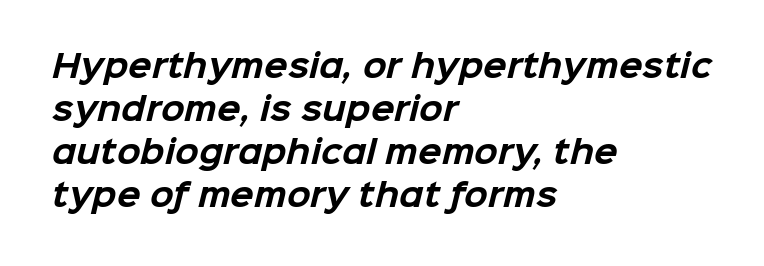
Each letter keeps its own natural width here, so spacing adapts to shape. You could call the tracking neutral — neither tight nor loose. The text was rendered using a sans face with plain stroke endings. Set as a true bold cut, around the 700 mark.
